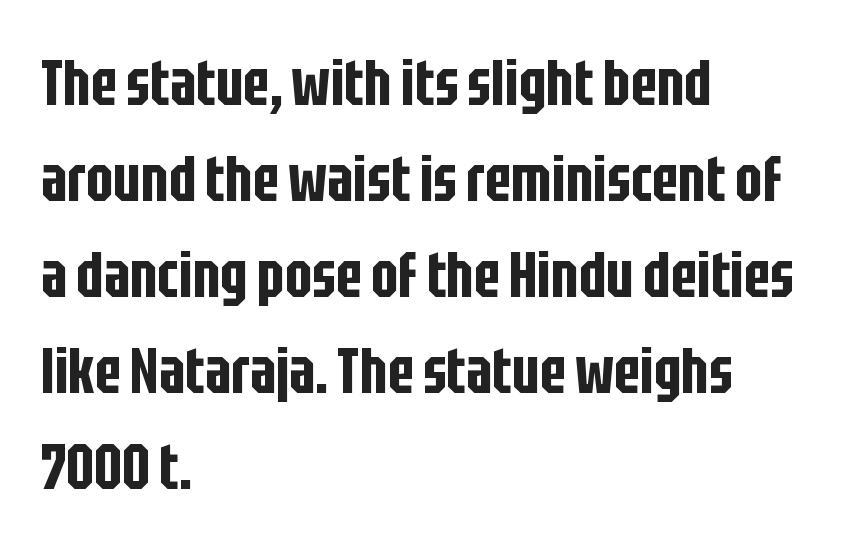
{"serif": "no", "italic": "no", "width": "condensed", "stroke_contrast": "low", "x_height": "large", "monospaced": "no", "underline": "no", "align": "left", "line_spacing": "normal", "line_spacing_ratio": 1.5, "letter_spacing": "normal", "letter_spacing_em": 0.0, "glyph_px": 64}
